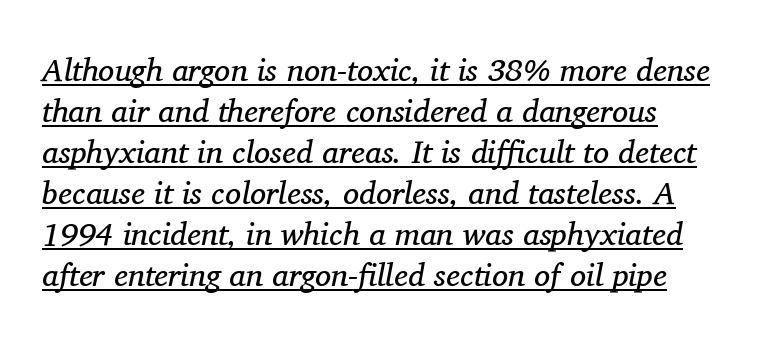
Q: Is the text bold? A: No.
Q: Is the text italic (slanted)? A: Yes, it leans right by about 11 degrees.
Q: Is the typeface a serif or a sans-serif typeface? A: Serif.
Q: Is the text underlined? A: Yes.
Q: Is the spacing between letters normal or unusually wide? A: Normal.
Q: Is the spacing between lines tight, normal or loose? A: Normal.
Q: Width (condensed, normal, or wide)? A: Normal.
Q: Stroke contrast? A: Medium.
Q: x-height? A: Medium.
Q: Monospaced? A: No.
